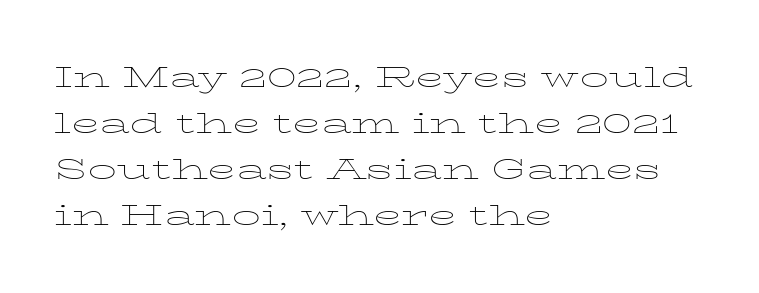
Q: Is the text bold? A: No.
Q: Is the text italic (slanted)? A: No, it is upright.
Q: Is the typeface a serif or a sans-serif typeface? A: Serif.
Q: Is the text underlined? A: No.
Q: How is the paragraph aligned? A: Left-aligned.
Q: Is the spacing between letters normal or unusually wide? A: Normal.
Q: Is the spacing between lines tight, normal or loose? A: Normal.
Q: Width (condensed, normal, or wide)? A: Wide.
Q: Stroke contrast? A: Low.
Q: x-height? A: Medium.
Q: Monospaced? A: No.
